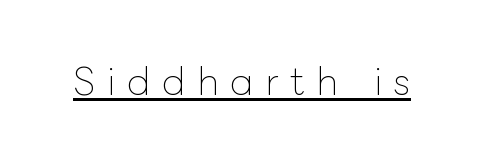
Spacing verdict: proportional, widths tailored to each character. Bold? No — there's no thickening of the strokes. The gaps between neighbouring characters are conspicuously large. The lettering stays uniformly vertical, giving the passage a roman look. Quick note: underline on.
